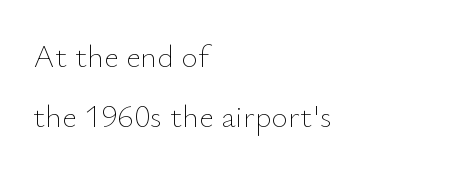
Q: Is the text bold? A: No.
Q: Is the text italic (slanted)? A: No, it is upright.
Q: Is the text underlined? A: No.
Q: How is the paragraph aligned? A: Left-aligned.
Q: Is the spacing between letters normal or unusually wide? A: Normal.
Q: Width (condensed, normal, or wide)? A: Normal.
Q: Stroke contrast? A: Low.
Q: x-height? A: Small.
Q: Monospaced? A: No.
